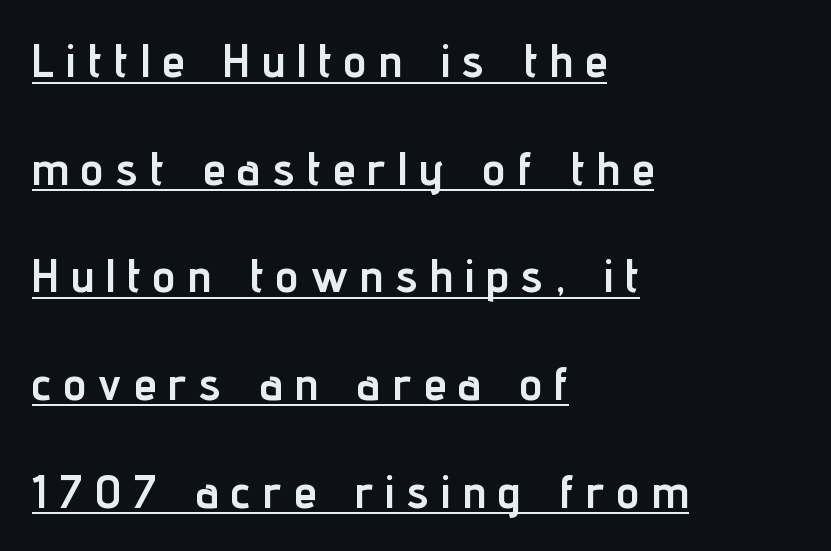
The image shows 46 px semibold, condensed sans-serif type, upright; set left-aligned, loose line spacing (2.34x), unusually wide letter spacing (+0.27 em), underlined; low stroke contrast and a medium x-height.
